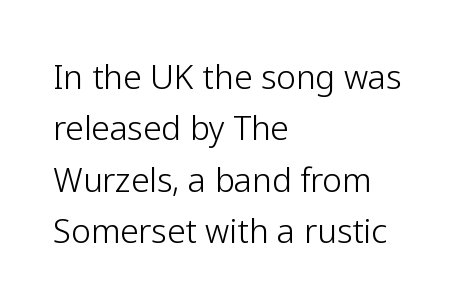
{"serif": "no", "italic": "no", "bold": "no", "weight": "light", "width": "normal", "stroke_contrast": "low", "x_height": "medium", "monospaced": "no", "underline": "no", "align": "left", "line_spacing": "normal", "line_spacing_ratio": 1.56, "letter_spacing": "normal", "letter_spacing_em": 0.0, "glyph_px": 33}
